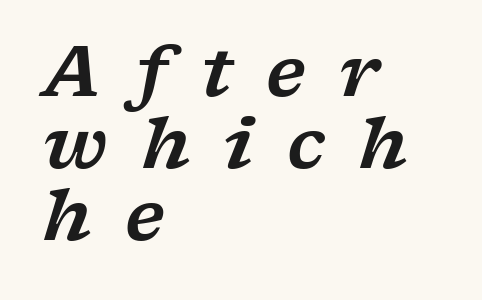
The image shows 69 px wide serif type, italic (leaning right); set left-aligned, tight line spacing (1.04x), unusually wide letter spacing (+0.49 em), not underlined; low stroke contrast and a medium x-height.
